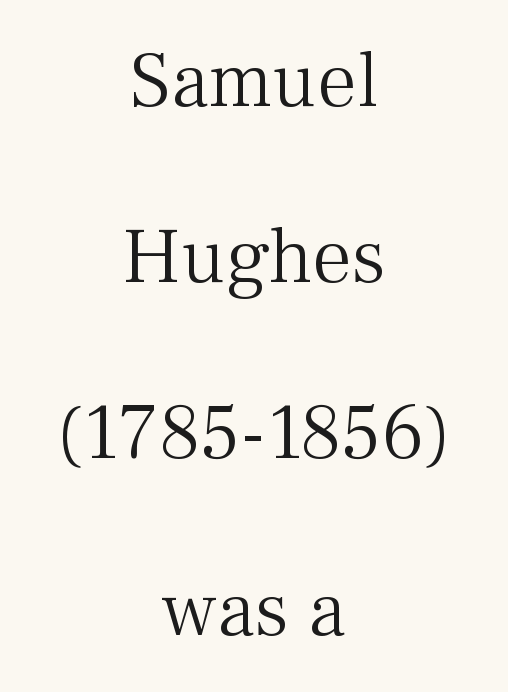
{"serif": "yes", "italic": "no", "bold": "no", "weight": "light", "width": "normal", "stroke_contrast": "medium", "x_height": "medium", "monospaced": "no", "underline": "no", "align": "center", "line_spacing": "loose", "line_spacing_ratio": 2.23, "letter_spacing": "normal", "letter_spacing_em": 0.0, "glyph_px": 79}
